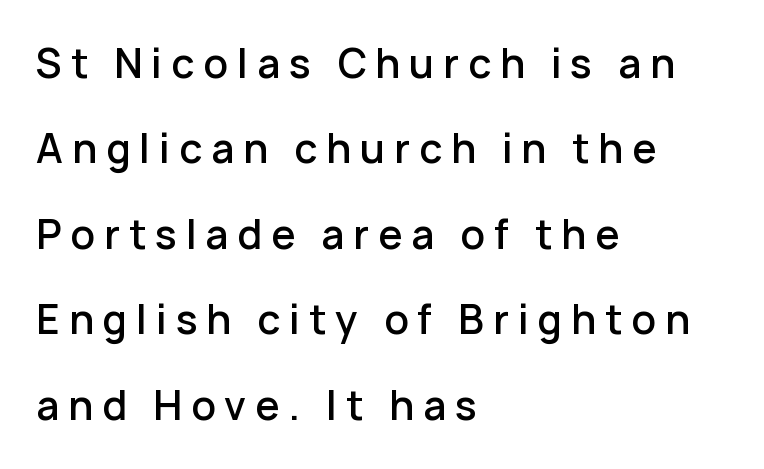
The image shows 39 px semibold sans-serif type, upright; set left-aligned, loose line spacing (2.19x), unusually wide letter spacing (+0.23 em), not underlined; low stroke contrast and a medium x-height.
